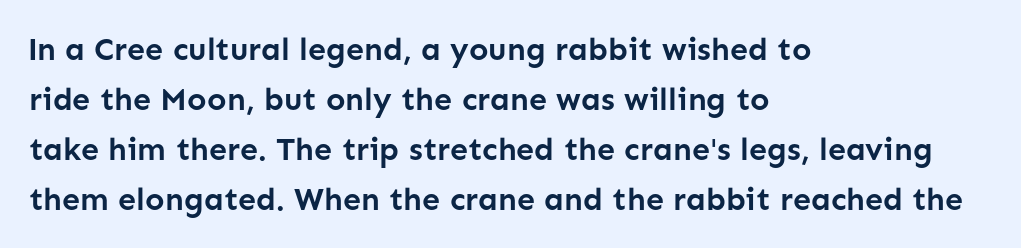
Q: Is the text bold? A: Yes.
Q: Is the text italic (slanted)? A: No, it is upright.
Q: Is the typeface a serif or a sans-serif typeface? A: Sans-serif.
Q: Is the text underlined? A: No.
Q: How is the paragraph aligned? A: Left-aligned.
Q: Is the spacing between letters normal or unusually wide? A: Normal.
Q: Is the spacing between lines tight, normal or loose? A: Normal.
Q: Width (condensed, normal, or wide)? A: Normal.
Q: Stroke contrast? A: Low.
Q: x-height? A: Medium.
Q: Monospaced? A: No.
